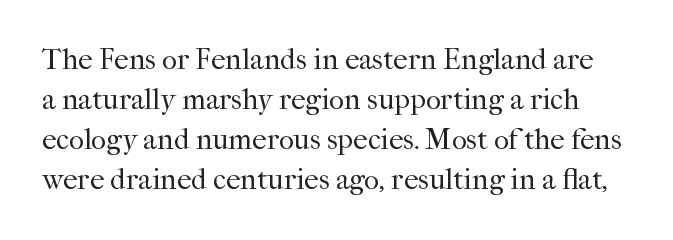
The image shows 29 px regular-weight serif type, upright; set normal line spacing (1.38x), normal letter spacing, not underlined; high stroke contrast and a medium x-height.
